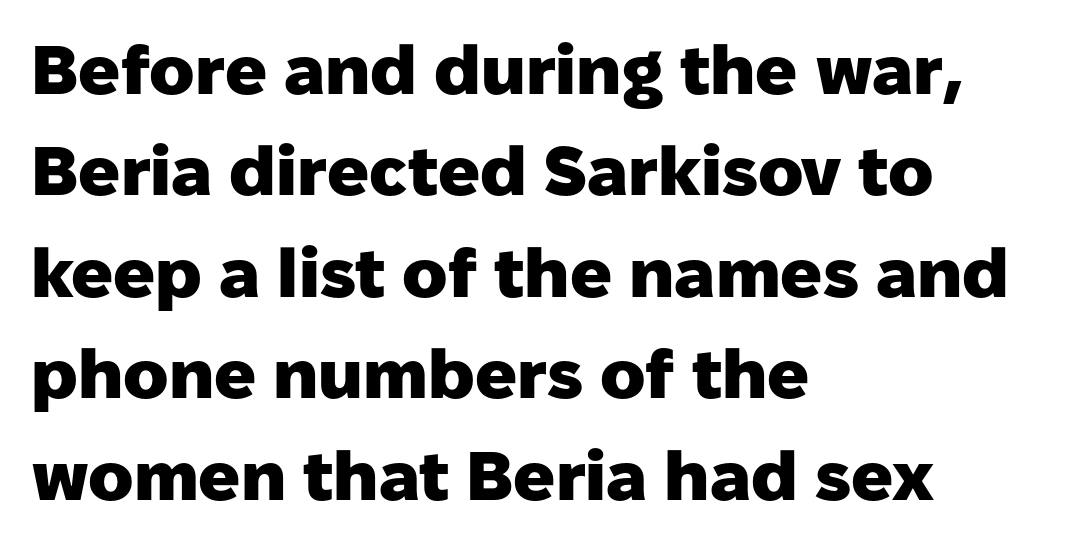
The image shows 69 px heavy sans-serif type, upright; set left-aligned, normal line spacing (1.47x), normal letter spacing, not underlined; low stroke contrast and a medium x-height.
